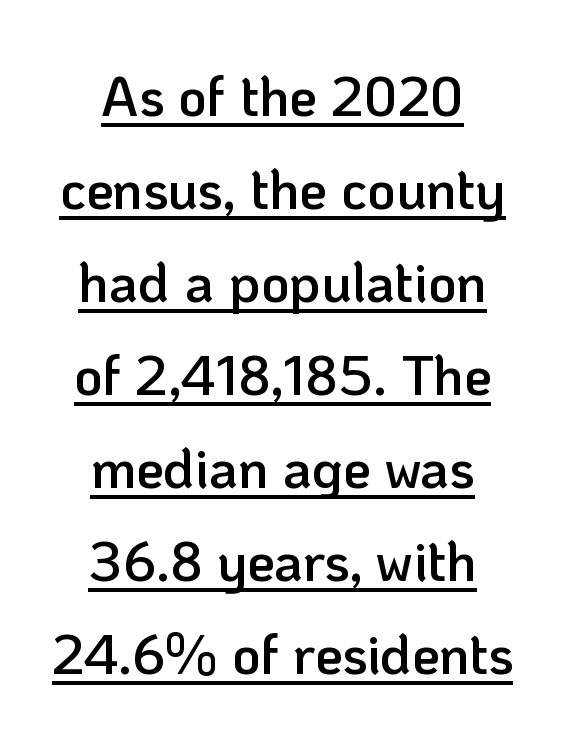
Q: Is the text bold? A: Semi-bold.
Q: Is the text italic (slanted)? A: No, it is upright.
Q: Is the typeface a serif or a sans-serif typeface? A: Sans-serif.
Q: Is the text underlined? A: Yes.
Q: How is the paragraph aligned? A: Centered.
Q: Is the spacing between letters normal or unusually wide? A: Normal.
Q: Is the spacing between lines tight, normal or loose? A: Normal.
Q: Width (condensed, normal, or wide)? A: Normal.
Q: Stroke contrast? A: Low.
Q: x-height? A: Medium.
Q: Monospaced? A: No.
